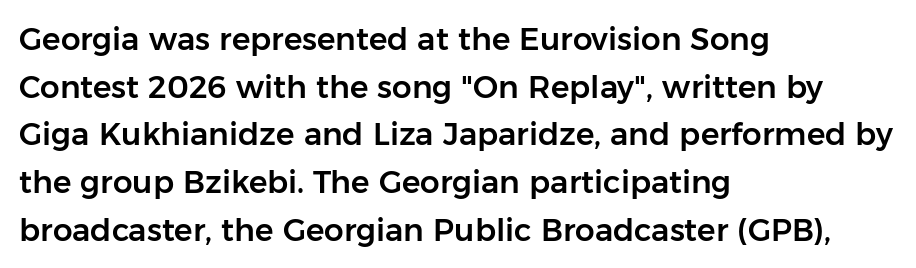
Q: Is the text italic (slanted)? A: No, it is upright.
Q: Is the typeface a serif or a sans-serif typeface? A: Sans-serif.
Q: Is the text underlined? A: No.
Q: How is the paragraph aligned? A: Left-aligned.
Q: Is the spacing between letters normal or unusually wide? A: Normal.
Q: Is the spacing between lines tight, normal or loose? A: Normal.
Q: Width (condensed, normal, or wide)? A: Normal.
Q: Stroke contrast? A: Low.
Q: x-height? A: Medium.
Q: Monospaced? A: No.
